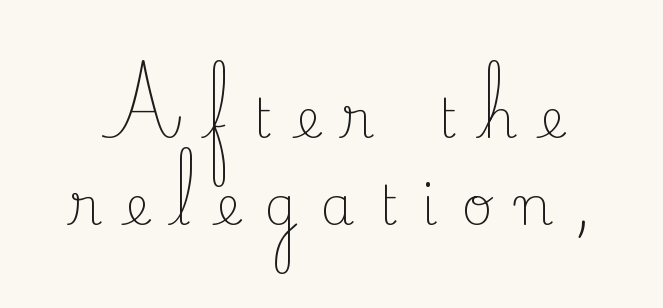
The image shows 54 px light serif type, upright; set normal line spacing (1.62x), unusually wide letter spacing (+0.43 em), not underlined; low stroke contrast and a small x-height.
